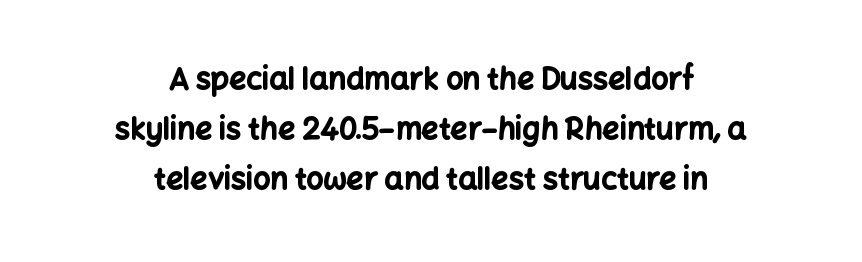
Vertical strokes here are truly vertical. The space between consecutive lines is moderate. Do the characters align in a grid? No, the font is proportional. This is heavy type, rendered in bold. Every row of glyphs is offset so its center matches the block's center.
